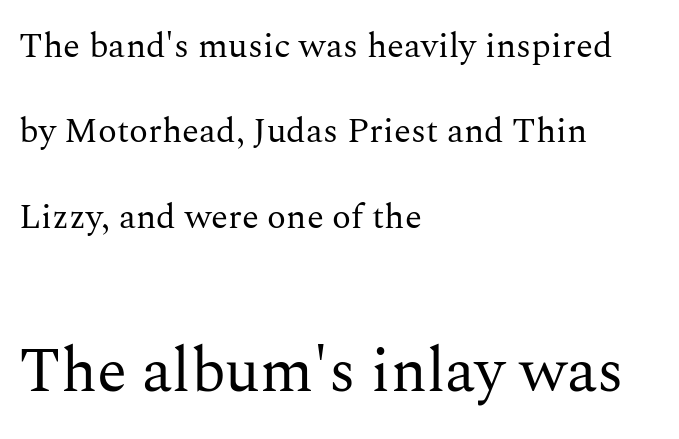
Each line starts at the same left margin while the right side varies. The space directly below the letters is spotless. Standard letterfit; no display-style spreading of the glyphs. A typesetter would call this proportional, since set widths differ per character. Regarding serifs, this sample has them.
